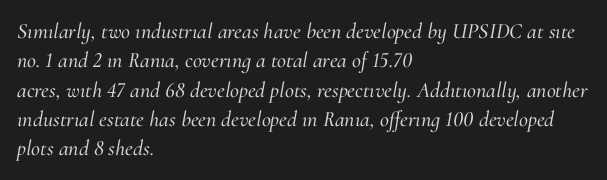
Q: Is the text italic (slanted)? A: Yes, it leans right by about 10 degrees.
Q: Is the text underlined? A: No.
Q: How is the paragraph aligned? A: Left-aligned.
Q: Is the spacing between letters normal or unusually wide? A: Normal.
Q: Is the spacing between lines tight, normal or loose? A: Normal.
